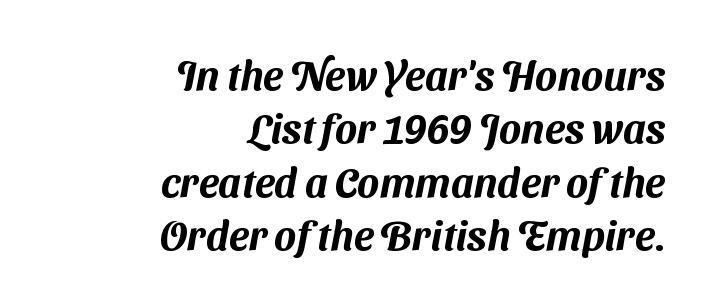
The image shows 41 px sans-serif type; set right-aligned, normal line spacing (1.3x), normal letter spacing, not underlined; medium stroke contrast and a medium x-height.
